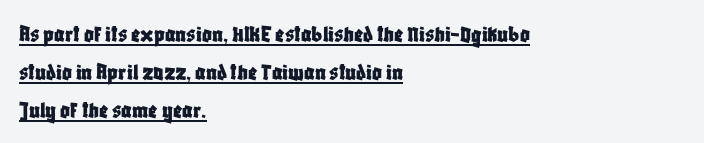
{"italic": "no", "underline": "yes", "align": "left", "line_spacing": "normal", "line_spacing_ratio": 1.58, "letter_spacing": "normal", "letter_spacing_em": 0.0, "glyph_px": 24}
